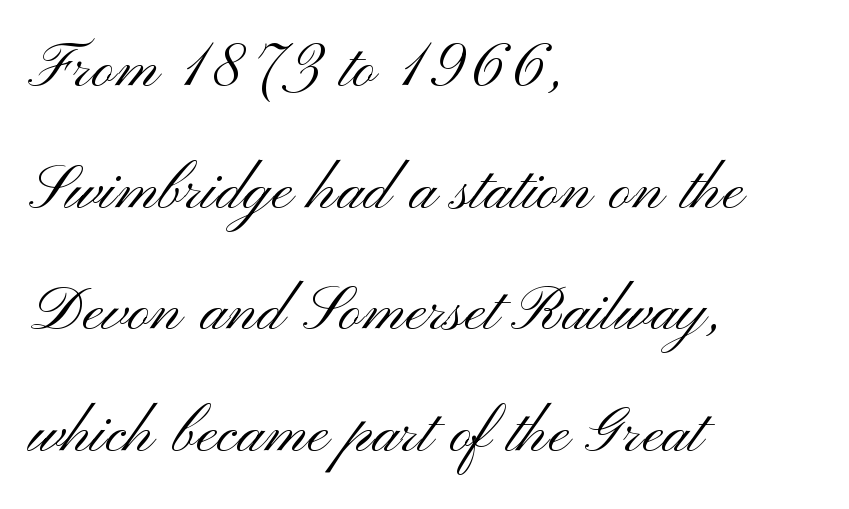
The image shows 78 px light, wide sans-serif type; set left-aligned, normal line spacing (1.56x), normal letter spacing, not underlined; medium stroke contrast and a small x-height.
